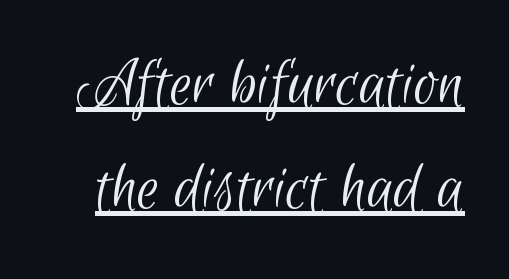
Q: Is the text bold? A: No.
Q: Is the typeface a serif or a sans-serif typeface? A: Sans-serif.
Q: Is the text underlined? A: Yes.
Q: Is the spacing between letters normal or unusually wide? A: Normal.
Q: Is the spacing between lines tight, normal or loose? A: Normal.
Q: Width (condensed, normal, or wide)? A: Condensed.
Q: Stroke contrast? A: Low.
Q: x-height? A: Small.
Q: Monospaced? A: No.
